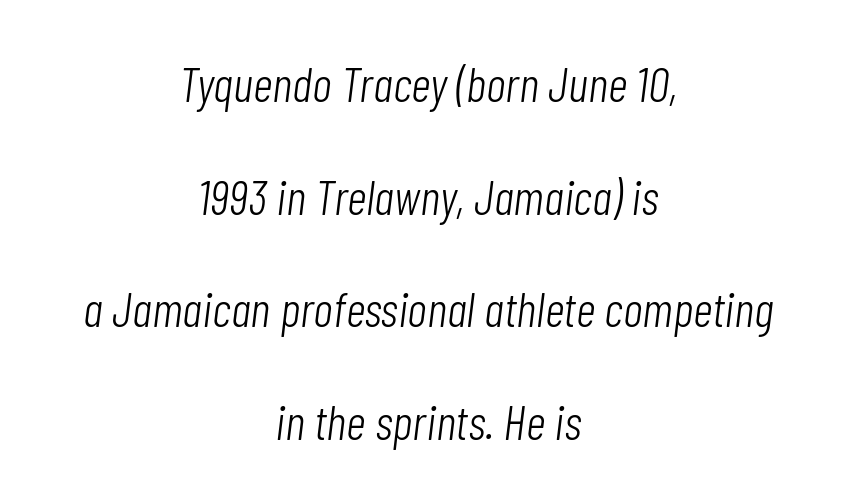
{"italic": "yes", "lean": "right", "slant_degrees": 7, "bold": "no", "weight": "light", "width": "condensed", "stroke_contrast": "low", "x_height": "medium", "monospaced": "no", "underline": "no", "align": "center", "line_spacing": "loose", "line_spacing_ratio": 2.3, "letter_spacing": "normal", "letter_spacing_em": 0.0, "glyph_px": 49}
